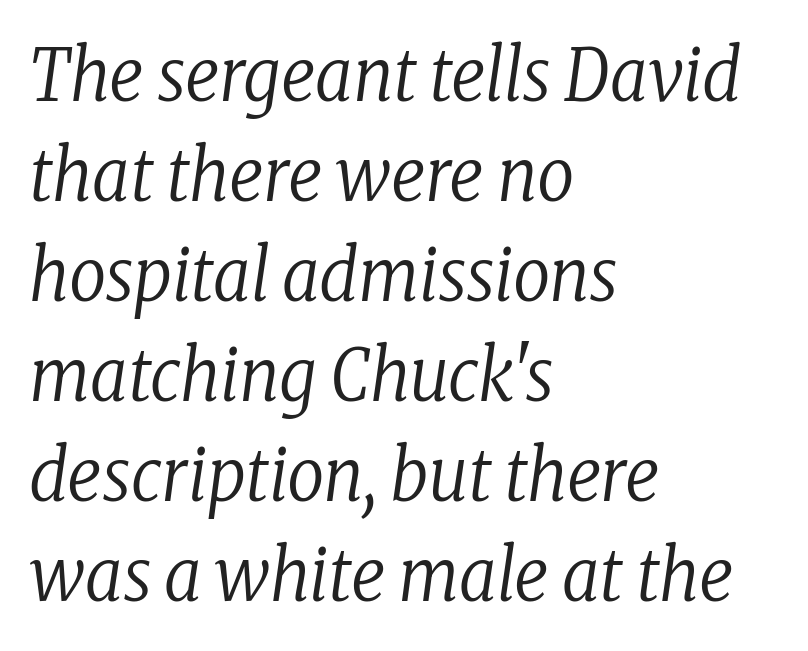
The image shows 73 px regular-weight, condensed serif type, italic (leaning right); set left-aligned, normal line spacing (1.37x), normal letter spacing, not underlined; low stroke contrast and a medium x-height.
